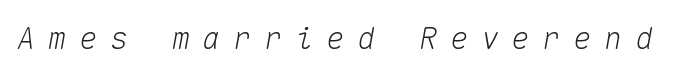
Q: Is the text italic (slanted)? A: Yes, it leans right by about 10 degrees.
Q: Is the text underlined? A: No.
Q: Is the spacing between letters normal or unusually wide? A: Unusually wide.
Q: Width (condensed, normal, or wide)? A: Normal.
Q: Stroke contrast? A: Medium.
Q: x-height? A: Medium.
Q: Monospaced? A: Yes.
